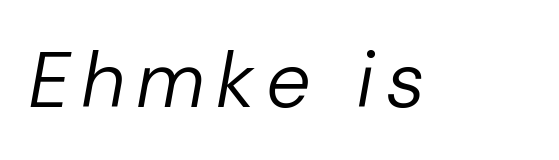
The image shows 79 px regular-weight type, italic (leaning right); set not underlined; low stroke contrast and a medium x-height.
